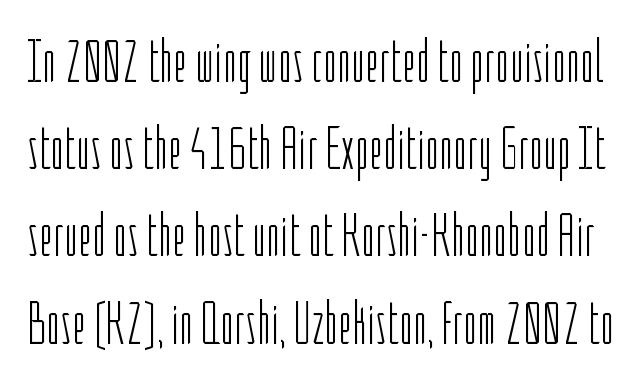
{"serif": "no", "italic": "no", "bold": "no", "weight": "light", "width": "condensed", "stroke_contrast": "low", "x_height": "medium", "monospaced": "no", "underline": "no", "line_spacing": "normal", "line_spacing_ratio": 1.43, "letter_spacing": "normal", "letter_spacing_em": 0.0, "glyph_px": 61}
